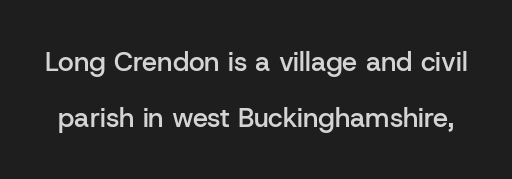
The passage shown is semibold, sitting just below true bold. The space directly below the letters is spotless. A typesetter would mark this as roman, not italic. Vertical spacing — loose. A typesetter would call this zero additional tracking.
